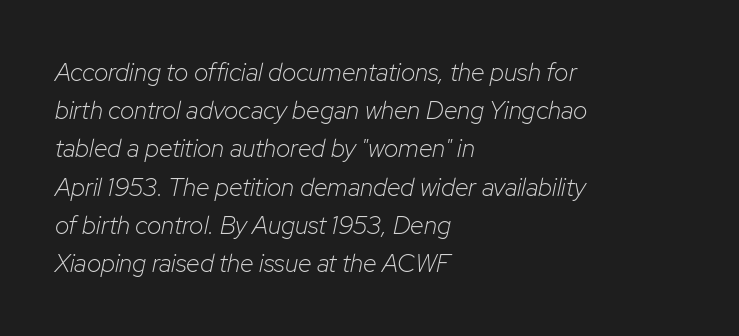
Q: Is the text bold? A: No.
Q: Is the text italic (slanted)? A: Yes, it leans right by about 12 degrees.
Q: Is the text underlined? A: No.
Q: How is the paragraph aligned? A: Left-aligned.
Q: Is the spacing between letters normal or unusually wide? A: Normal.
Q: Is the spacing between lines tight, normal or loose? A: Normal.
